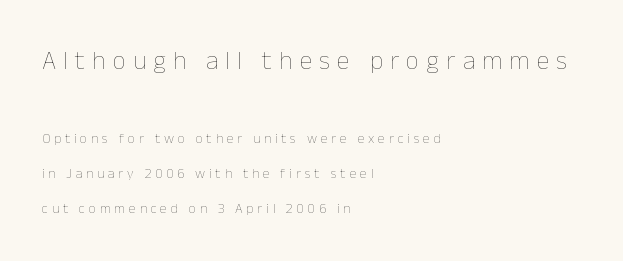
Q: Is the text bold? A: No.
Q: Is the text italic (slanted)? A: No, it is upright.
Q: Is the text underlined? A: No.
Q: How is the paragraph aligned? A: Left-aligned.
Q: Is the spacing between letters normal or unusually wide? A: Unusually wide.
Q: Is the spacing between lines tight, normal or loose? A: Loose.
Q: Which block of text is set in a larger size, the first (top) or the second (bottom)? A: The first (top) one.
